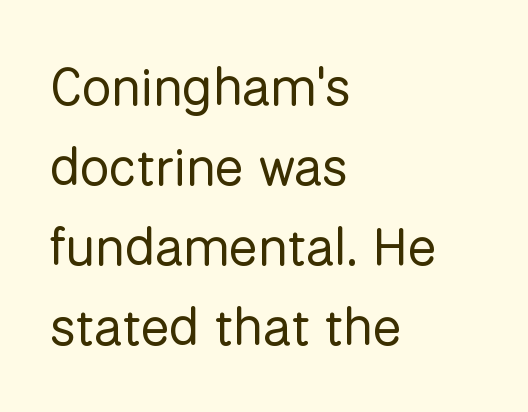
The image shows 53 px regular-weight sans-serif type, upright; set left-aligned, normal line spacing (1.51x), normal letter spacing, not underlined; low stroke contrast and a medium x-height.
